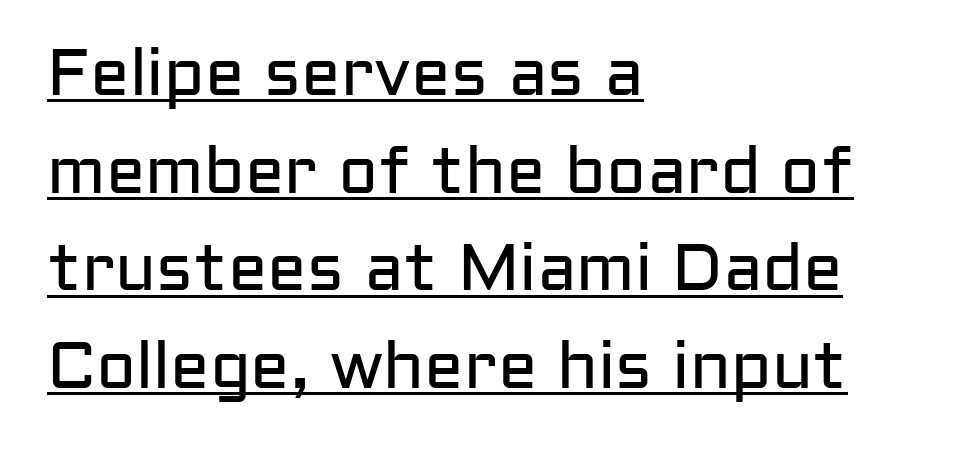
Caption: face not bold, strokes unweighted. Nothing sits at the stroke ends, so this counts as sans-serif. Do the characters align in a grid? No, the font is proportional. A rule runs beneath these lines of type. Caption: multi-line text, flush left, ragged right. The space between consecutive lines is moderate.
